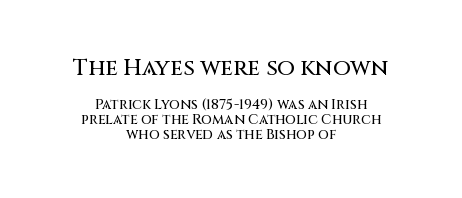
The image shows 23 px text type, upright; set centered, tight line spacing (1.08x), normal letter spacing, not underlined; the first (top) block is 1.64x larger.
